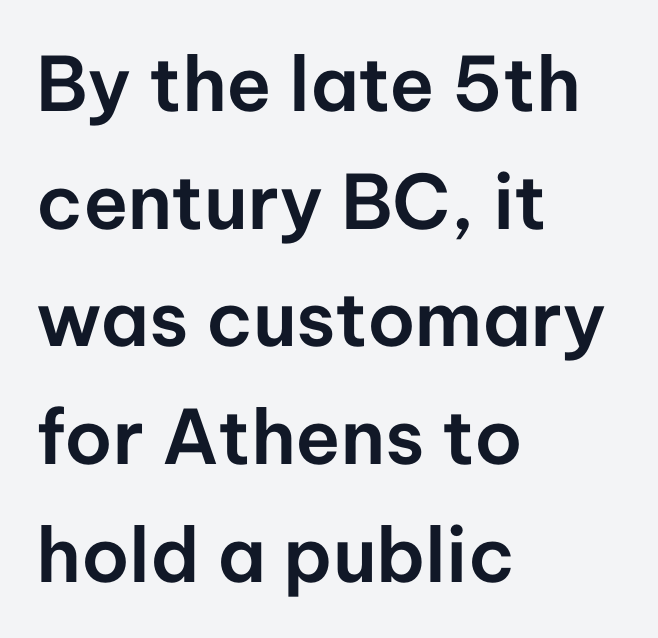
The image shows 75 px sans-serif type, upright; set left-aligned, normal line spacing (1.57x), normal letter spacing, not underlined; low stroke contrast and a medium x-height.
